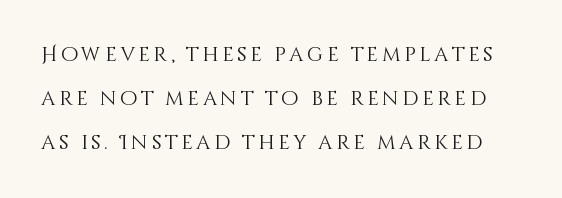
Heaviness? Minimal to ordinary, like unemphasized prose. Underline: absent. The lettering stays uniformly vertical, giving the passage a roman look. Successive baselines arrive slowly, with a big drop between each.
